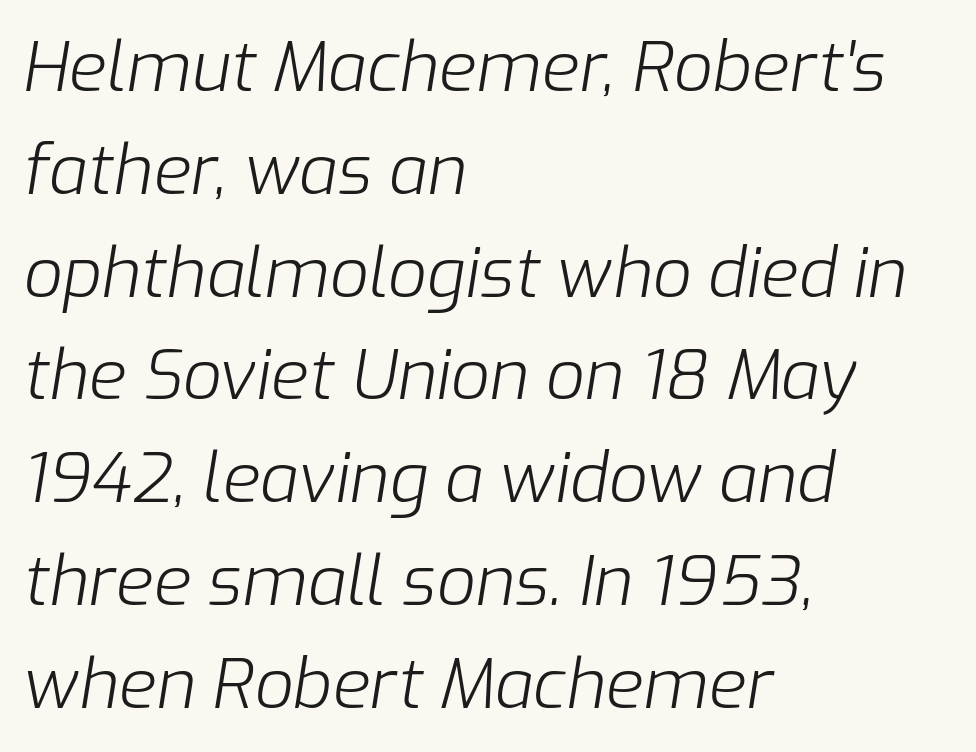
Where is the straight margin? On the left. No word sits above an underline. Inter-character spacing is left at the font's built-in metrics. Looking at the ascenders, they clearly lean.
